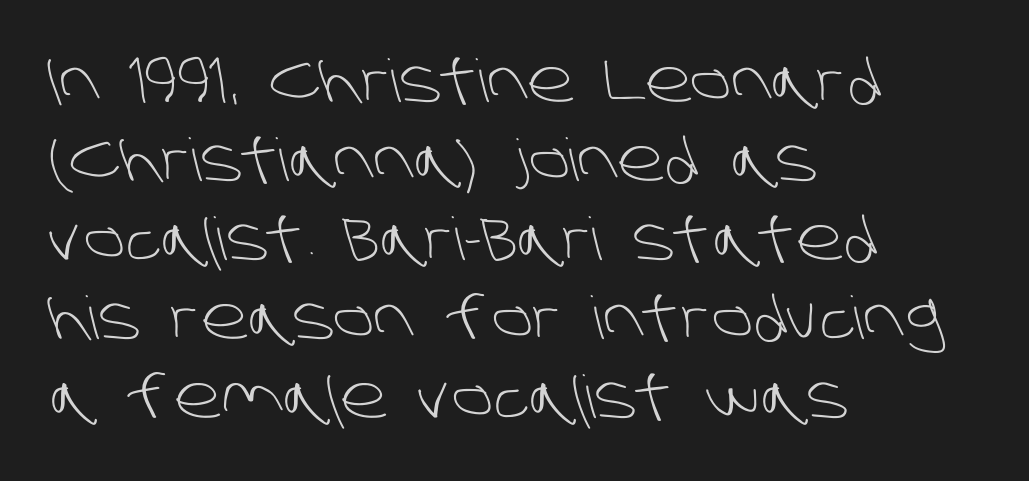
{"serif": "no", "bold": "no", "weight": "light", "width": "normal", "stroke_contrast": "low", "x_height": "large", "monospaced": "no", "underline": "no", "align": "left", "line_spacing": "normal", "line_spacing_ratio": 1.34, "letter_spacing": "normal", "letter_spacing_em": 0.0, "glyph_px": 59}
